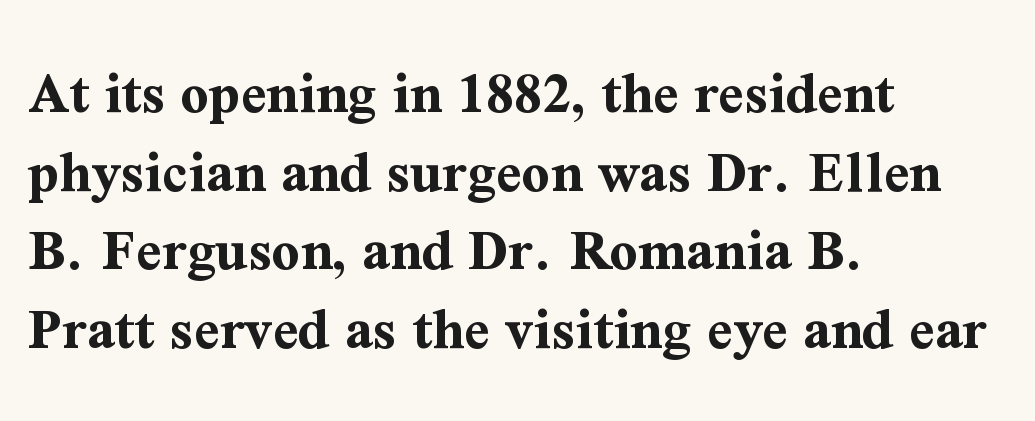
The image shows 62 px bold serif type, upright; set left-aligned, normal line spacing (1.27x), normal letter spacing, not underlined; medium stroke contrast and a medium x-height.
